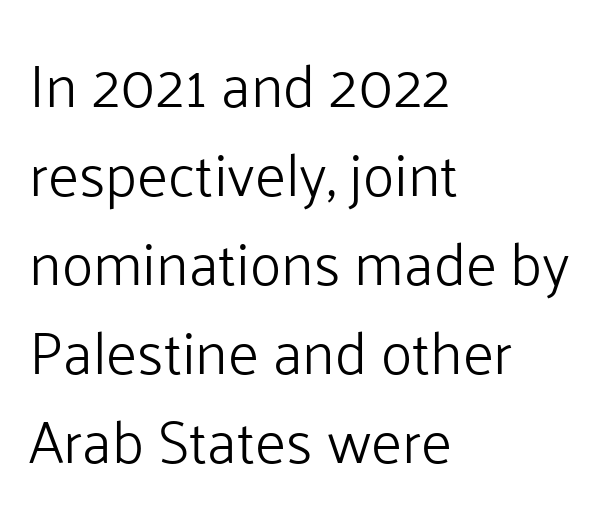
Q: Is the text bold? A: No.
Q: Is the text italic (slanted)? A: No, it is upright.
Q: Is the typeface a serif or a sans-serif typeface? A: Sans-serif.
Q: Is the text underlined? A: No.
Q: How is the paragraph aligned? A: Left-aligned.
Q: Is the spacing between letters normal or unusually wide? A: Normal.
Q: Is the spacing between lines tight, normal or loose? A: Normal.
Q: Width (condensed, normal, or wide)? A: Normal.
Q: Stroke contrast? A: Low.
Q: x-height? A: Medium.
Q: Monospaced? A: No.
